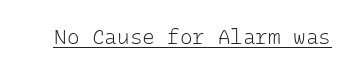
{"italic": "no", "bold": "no", "underline": "yes", "letter_spacing": "normal", "letter_spacing_em": 0.0, "glyph_px": 21}
